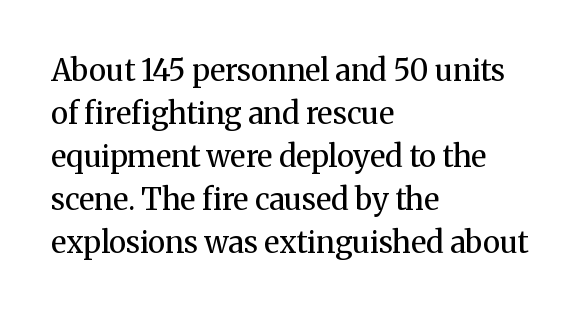
{"serif": "yes", "italic": "no", "bold": "no", "weight": "regular", "width": "normal", "stroke_contrast": "medium", "x_height": "medium", "monospaced": "no", "underline": "no", "align": "left", "line_spacing": "normal", "line_spacing_ratio": 1.43, "letter_spacing": "normal", "letter_spacing_em": 0.0, "glyph_px": 30}
